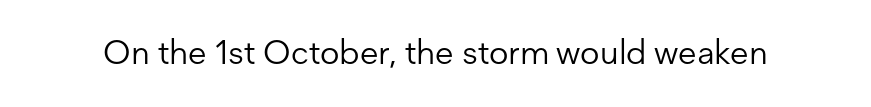
Letters have the restrained weight of plain body copy at most. This sample uses an upright cut, with every glyph sitting square on the baseline. Default kerning and tracking; the words read as compact shapes. The gap between lines stays unmarked.
